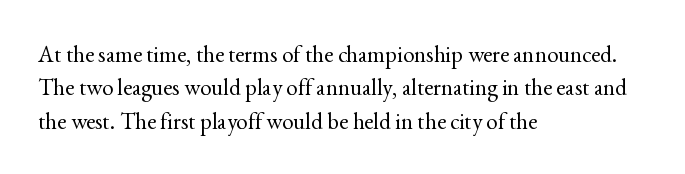
Q: Is the text bold? A: No.
Q: Is the text italic (slanted)? A: No, it is upright.
Q: Is the text underlined? A: No.
Q: How is the paragraph aligned? A: Left-aligned.
Q: Is the spacing between letters normal or unusually wide? A: Normal.
Q: Is the spacing between lines tight, normal or loose? A: Normal.
